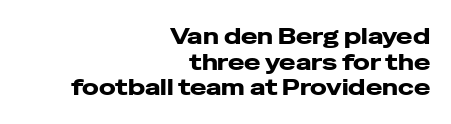
{"italic": "no", "bold": "yes", "underline": "no", "align": "right", "line_spacing_ratio": 1.17, "letter_spacing": "normal", "letter_spacing_em": 0.0, "glyph_px": 22}
